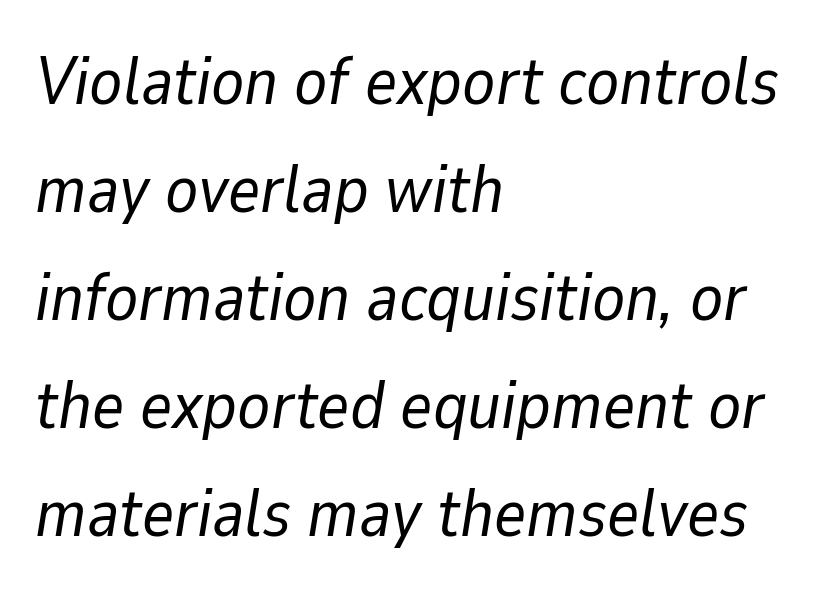
The image shows 68 px regular-weight type, italic (leaning right); set left-aligned, normal line spacing (1.59x), normal letter spacing, not underlined; low stroke contrast and a medium x-height.
